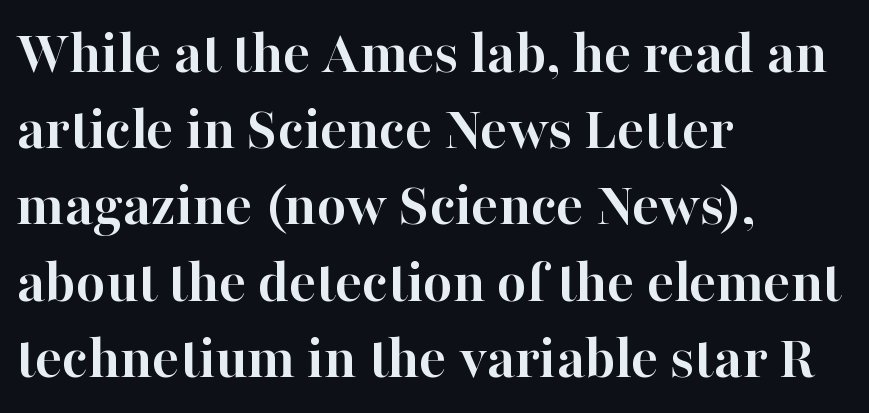
The image shows 63 px semibold serif type, upright; set left-aligned, line spacing 1.21x, normal letter spacing, not underlined; high stroke contrast and a medium x-height.
